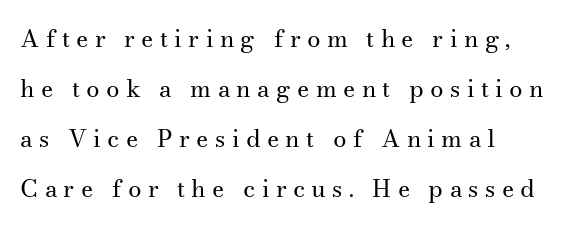
{"italic": "no", "bold": "no", "underline": "no", "align": "left", "line_spacing": "loose", "line_spacing_ratio": 2.08, "letter_spacing": "wide", "letter_spacing_em": 0.26, "glyph_px": 24}
